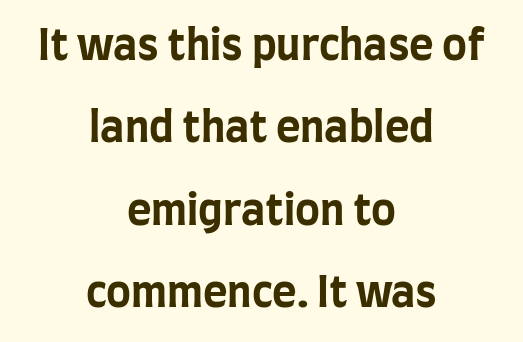
{"serif": "no", "italic": "no", "bold": "yes", "weight": "bold", "width": "condensed", "stroke_contrast": "low", "x_height": "large", "monospaced": "no", "underline": "no", "align": "center", "line_spacing": "loose", "line_spacing_ratio": 1.96, "letter_spacing": "normal", "letter_spacing_em": 0.0, "glyph_px": 42}
